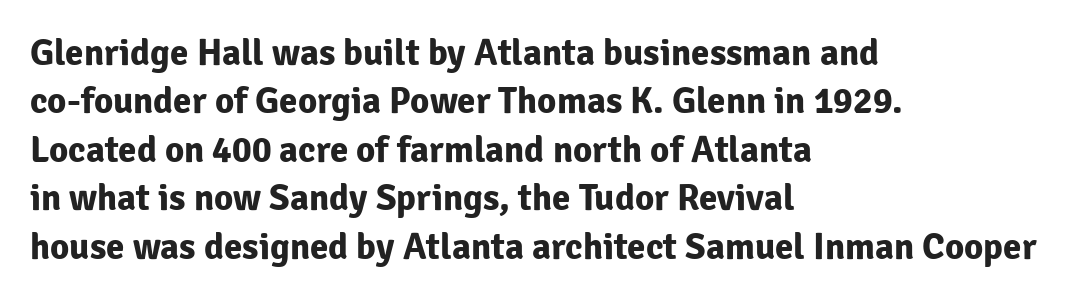
{"serif": "no", "italic": "no", "bold": "yes", "weight": "bold", "width": "normal", "stroke_contrast": "low", "x_height": "medium", "monospaced": "no", "underline": "no", "align": "left", "line_spacing": "normal", "line_spacing_ratio": 1.31, "letter_spacing": "normal", "letter_spacing_em": 0.0, "glyph_px": 37}
